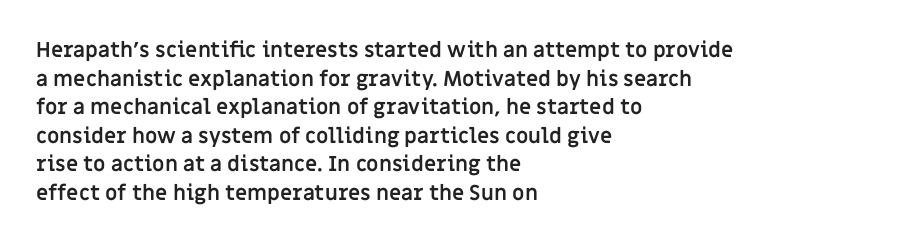
The image shows 21 px bold type, upright; set left-aligned, normal line spacing (1.36x), normal letter spacing, not underlined.
